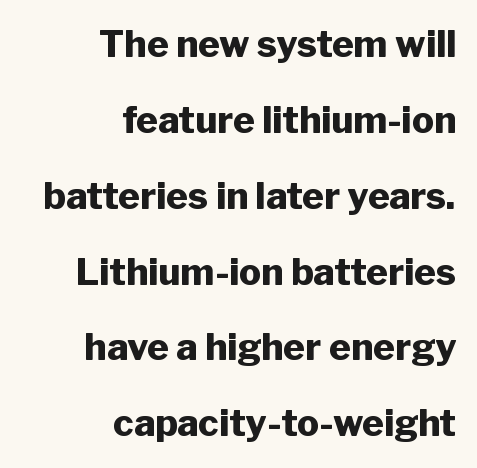
{"serif": "no", "italic": "no", "bold": "yes", "weight": "heavy", "width": "normal", "stroke_contrast": "low", "x_height": "medium", "monospaced": "no", "underline": "no", "align": "right", "line_spacing": "loose", "line_spacing_ratio": 2.05, "letter_spacing": "normal", "letter_spacing_em": 0.0, "glyph_px": 37}
